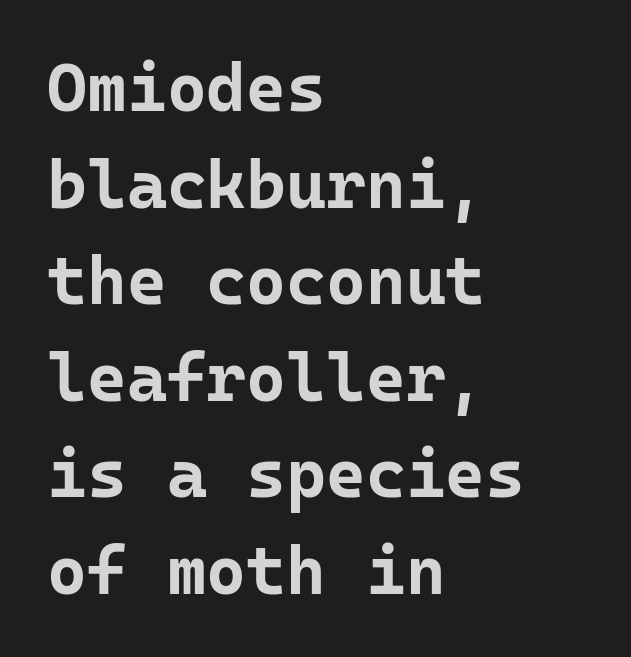
Compared with typical paragraphs, the rows here are spaced about the same. What kind of face is this? One without serifs — a sans. The lettering holds an erect, upright posture throughout. Monospaced: the letters line up in strict vertical columns.
